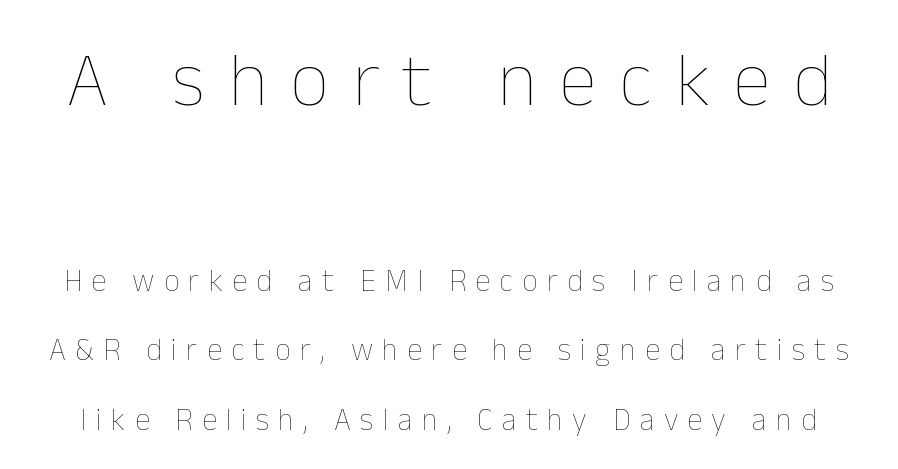
The face used here is proportionally spaced, like ordinary book or web type. Has an underline been added? It has not. The first block has been scaled up relative to the second. Widely set lines give the paragraph a tall, airy silhouette.
